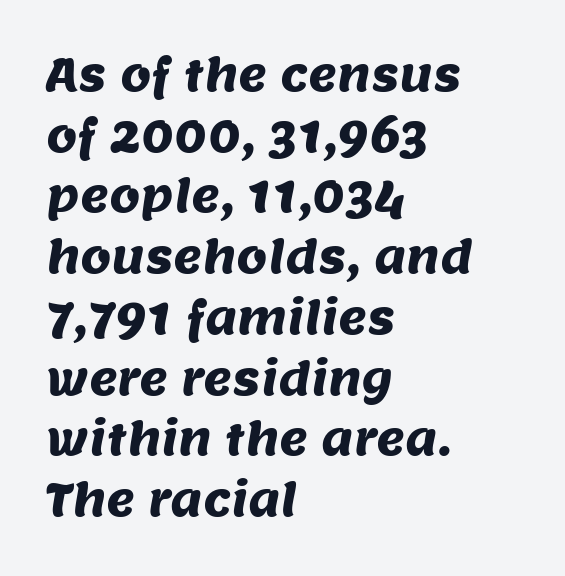
Note the varied advance widths — an 'i' is clearly narrower than an 'm'. Vertical spacing — default. A typesetter would call this zero additional tracking. The foot of each line stays bare and open.
